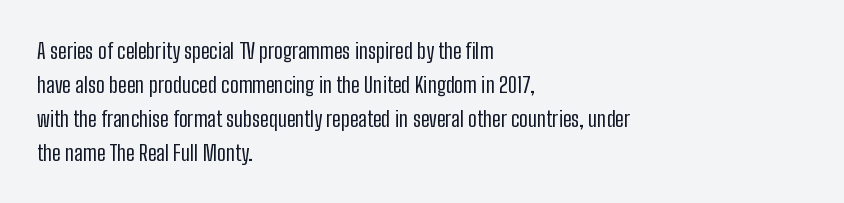
Q: Is the text bold? A: No.
Q: Is the text italic (slanted)? A: No, it is upright.
Q: Is the text underlined? A: No.
Q: How is the paragraph aligned? A: Left-aligned.
Q: Is the spacing between letters normal or unusually wide? A: Normal.
Q: Is the spacing between lines tight, normal or loose? A: Normal.
